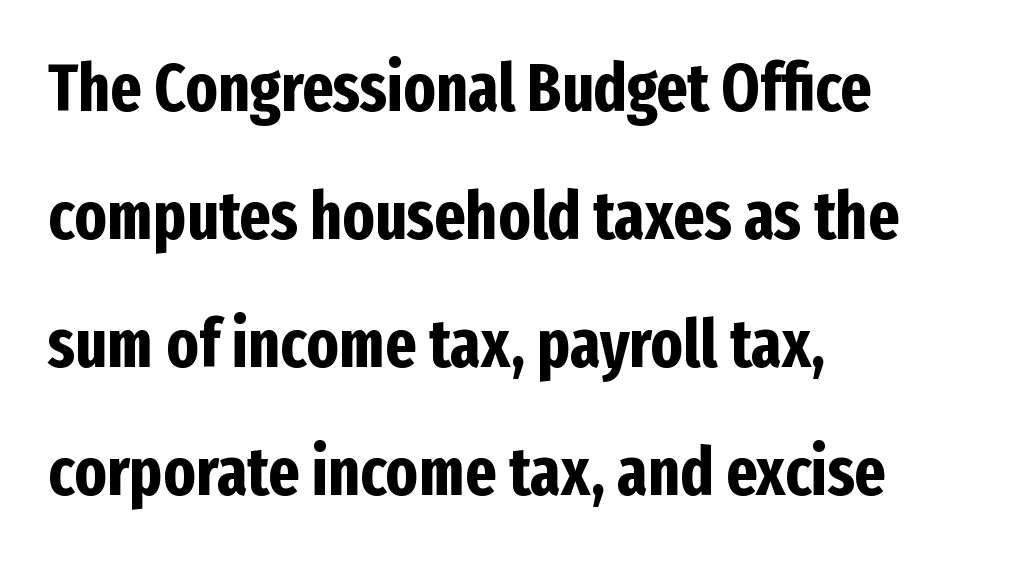
The words here are not underlined. Which margin do the lines hug? The left one — the right edge is uneven. A typesetter would call this zero additional tracking. Loosely led — the rows are spread out.
